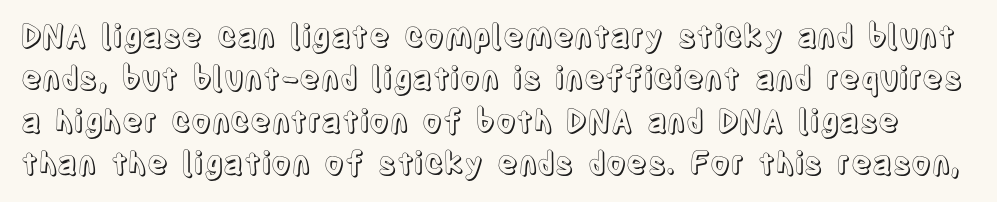
Q: Is the text italic (slanted)? A: No, it is upright.
Q: Is the text underlined? A: No.
Q: Is the spacing between letters normal or unusually wide? A: Normal.
Q: Is the spacing between lines tight, normal or loose? A: Normal.
Q: Width (condensed, normal, or wide)? A: Condensed.
Q: x-height? A: Large.
Q: Monospaced? A: No.
